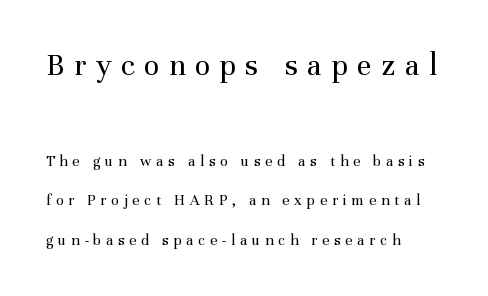
{"serif": "yes", "italic": "no", "bold": "no", "weight": "regular", "width": "normal", "stroke_contrast": "medium", "x_height": "medium", "monospaced": "no", "underline": "no", "align": "left", "line_spacing": "loose", "line_spacing_ratio": 2.47, "letter_spacing": "wide", "letter_spacing_em": 0.3, "larger_block": "first", "size_ratio": 2.0, "glyph_px": 32}
